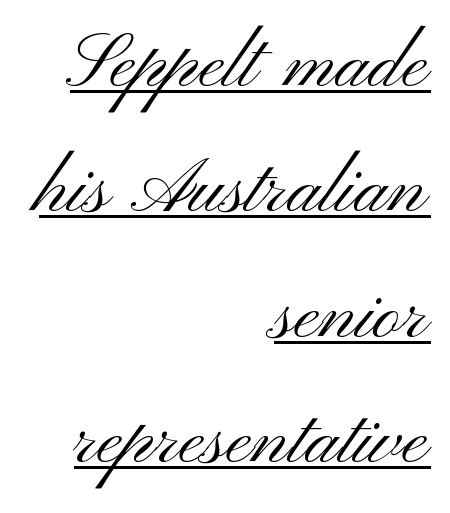
{"serif": "no", "bold": "no", "weight": "light", "width": "wide", "stroke_contrast": "medium", "x_height": "small", "monospaced": "no", "underline": "yes", "align": "right", "line_spacing": "normal", "line_spacing_ratio": 1.65, "letter_spacing": "normal", "letter_spacing_em": 0.0, "glyph_px": 76}
